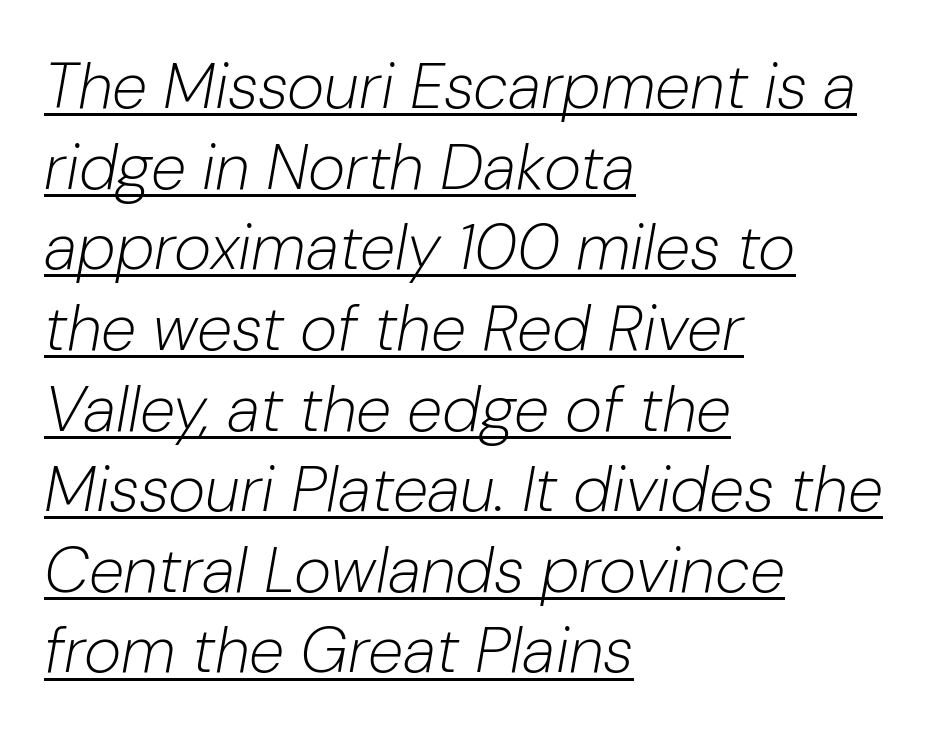
Q: Is the text bold? A: No.
Q: Is the text italic (slanted)? A: Yes, it leans right by about 10 degrees.
Q: Is the text underlined? A: Yes.
Q: How is the paragraph aligned? A: Left-aligned.
Q: Is the spacing between letters normal or unusually wide? A: Normal.
Q: Is the spacing between lines tight, normal or loose? A: Normal.
Q: Width (condensed, normal, or wide)? A: Normal.
Q: Stroke contrast? A: Low.
Q: x-height? A: Medium.
Q: Monospaced? A: No.
